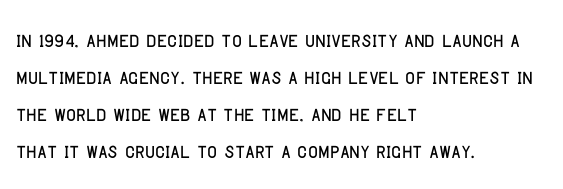
A typesetter would call this zero additional tracking. Notice how descenders clear the ascenders below comfortably — that's standard leading. Ordinary non-slanted type is in use. Letters rest on an invisible, unmarked baseline.
